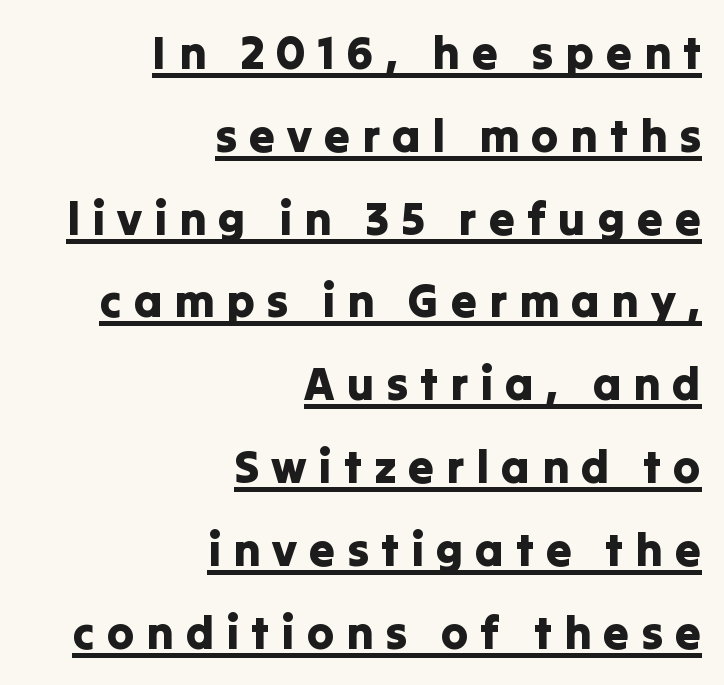
A continuous stroke trails under the words, as in a hyperlink. The rag falls on the left side of this text block. The rendering uses natural spacing where letterforms have individual widths. In terms of letterspacing, this is a distinctly airy, spread setting.
